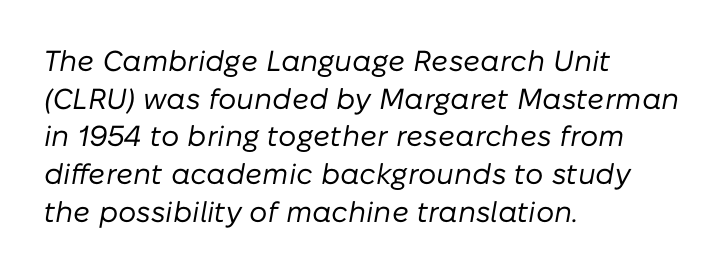
Q: Is the text bold? A: No.
Q: Is the text italic (slanted)? A: Yes, it leans right by about 10 degrees.
Q: Is the text underlined? A: No.
Q: How is the paragraph aligned? A: Left-aligned.
Q: Is the spacing between letters normal or unusually wide? A: Normal.
Q: Is the spacing between lines tight, normal or loose? A: Normal.
Q: Width (condensed, normal, or wide)? A: Normal.
Q: Stroke contrast? A: Low.
Q: x-height? A: Medium.
Q: Monospaced? A: No.
